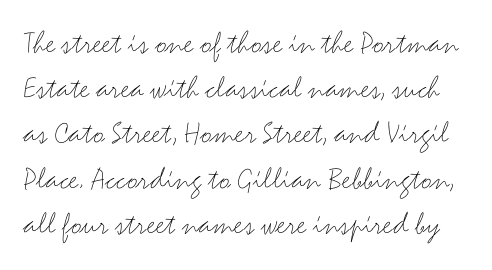
The image shows 33 px thin, wide sans-serif type; set normal line spacing (1.37x), normal letter spacing, not underlined; medium stroke contrast and a small x-height.
